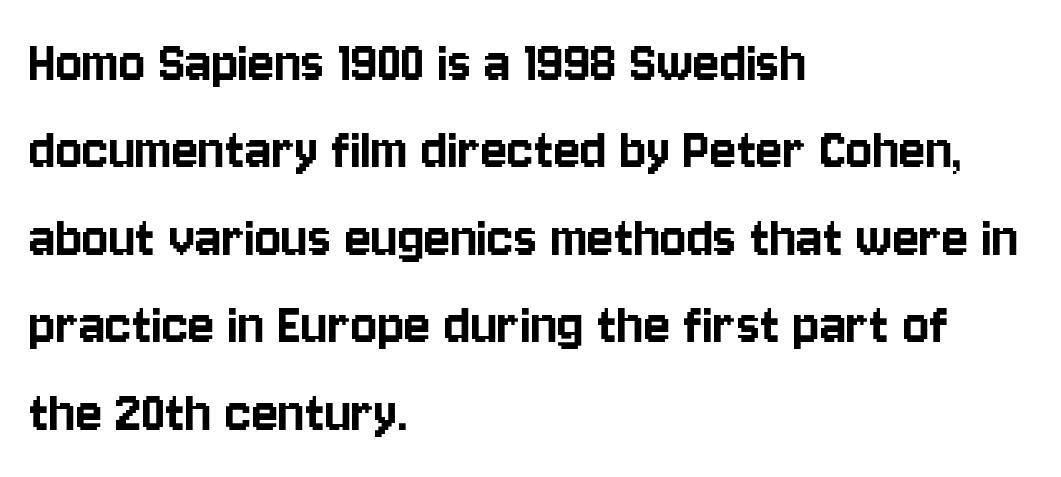
The image shows 62 px condensed sans-serif type, upright; set left-aligned, normal line spacing (1.41x), normal letter spacing, not underlined; low stroke contrast and a large x-height.
